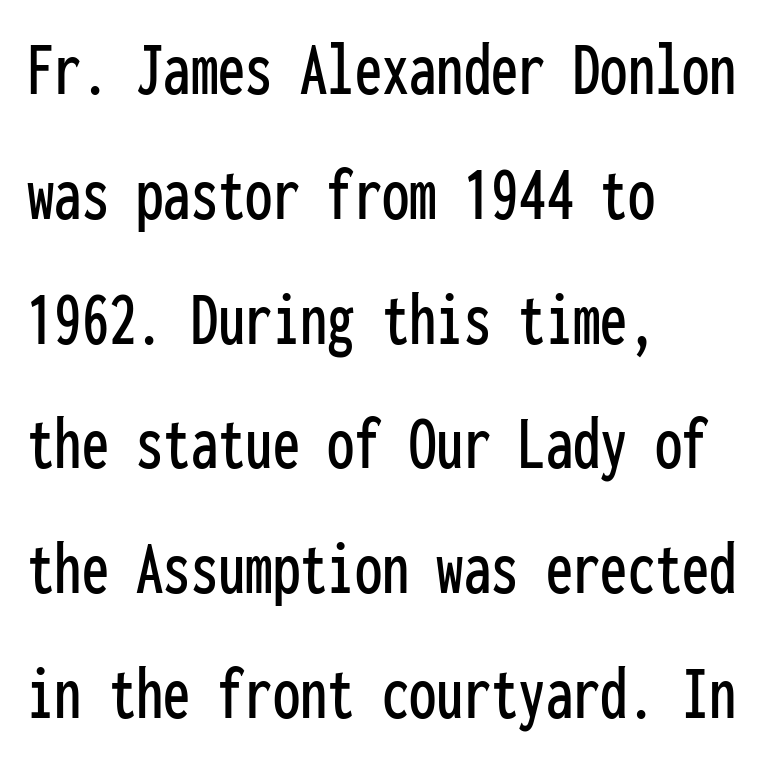
Whoever set this chose a conventional vertical rhythm. The gaps between neighbouring characters are ordinary and unremarkable. Do the characters align in a grid? Yes, the font is monospaced. Descenders are the only things crossing below the line. These lines are composed in type without serifs. The typography opts for an upright posture over an oblique one.
